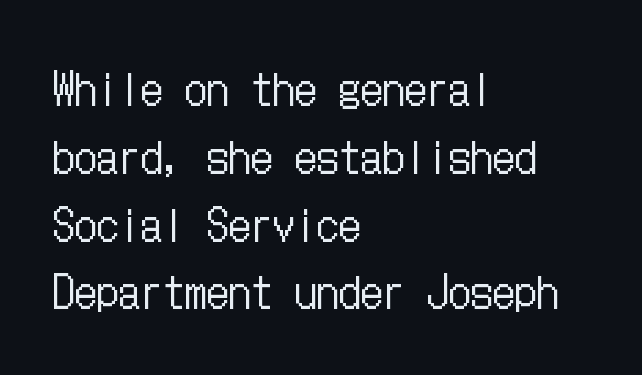
The image shows 44 px regular-weight, condensed type, upright; set left-aligned, normal line spacing (1.54x), normal letter spacing, not underlined; low stroke contrast and a medium x-height.
